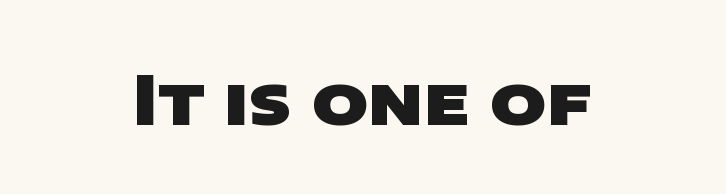
How heavy is the stroke? Heavy — this is a bold. Just letters on the line, the space beneath them empty. How are the letters spaced? Ordinarily, with no added tracking. Proportional: the letters do not fall into vertical columns.
